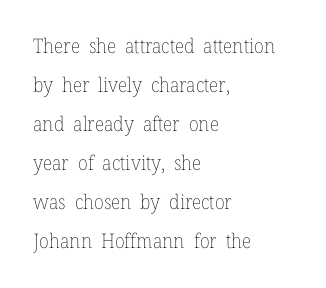
{"italic": "no", "bold": "no", "underline": "no", "align": "left", "line_spacing": "loose", "line_spacing_ratio": 1.95, "letter_spacing": "normal", "letter_spacing_em": 0.0, "glyph_px": 20}
